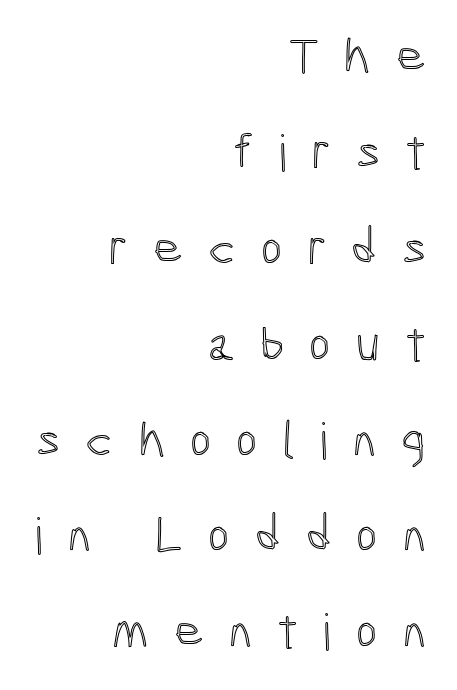
Q: Is the text italic (slanted)? A: No, it is upright.
Q: Is the text underlined? A: No.
Q: How is the paragraph aligned? A: Right-aligned.
Q: Is the spacing between letters normal or unusually wide? A: Unusually wide.
Q: Width (condensed, normal, or wide)? A: Condensed.
Q: x-height? A: Medium.
Q: Monospaced? A: No.
